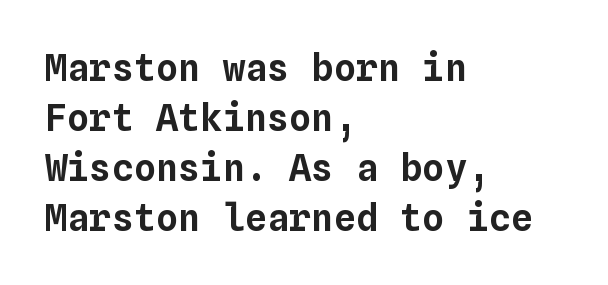
Every character sits straight up, as roman type does. Caption: multi-line text, flush left, ragged right. The rows are spaced the way most documents space them. A typesetter would call this monospace, since all characters share one set width. Inter-character spacing is left at the font's built-in metrics.
